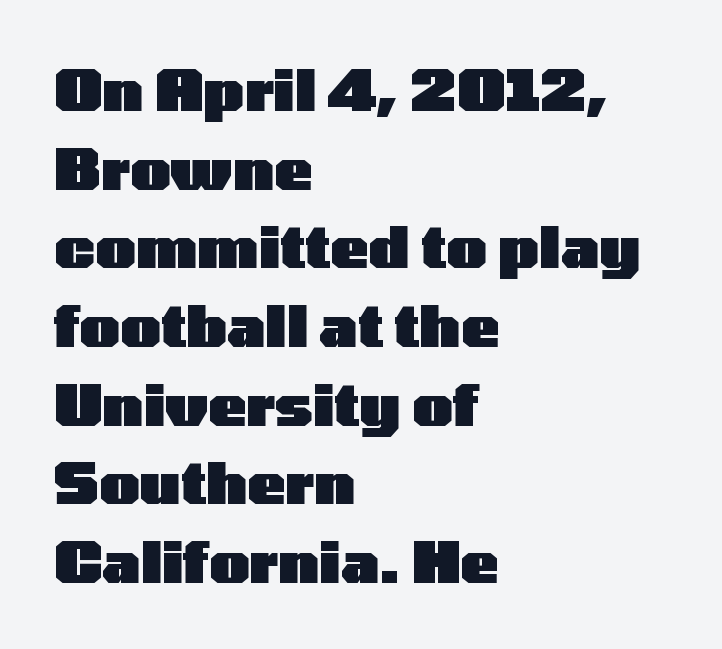
The image shows 57 px heavy, wide sans-serif type, upright; set left-aligned, normal line spacing (1.38x), normal letter spacing, not underlined; low stroke contrast and a medium x-height.
